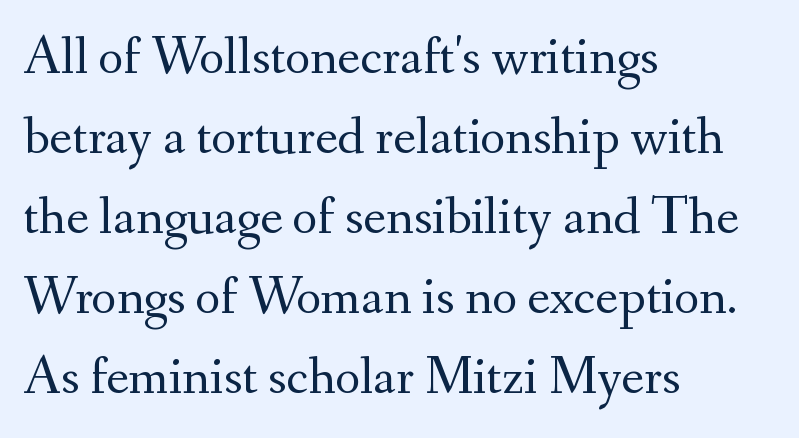
The image shows 54 px regular-weight serif type, upright; set left-aligned, normal line spacing (1.48x), normal letter spacing, not underlined; medium stroke contrast and a small x-height.
